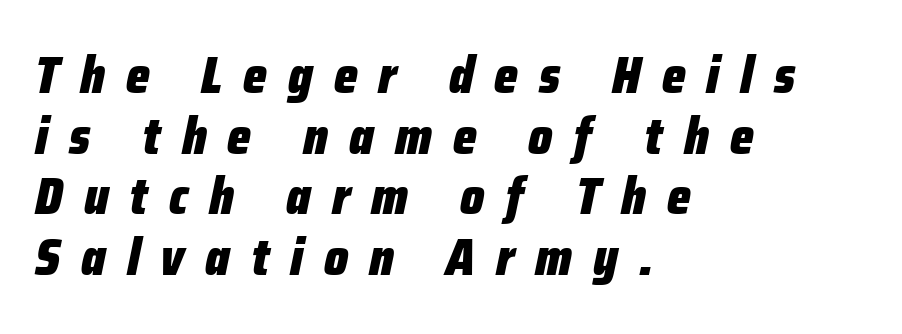
The image shows 51 px heavy, condensed type, italic (leaning right); set left-aligned, line spacing 1.19x, unusually wide letter spacing (+0.41 em), not underlined; low stroke contrast and a medium x-height.
